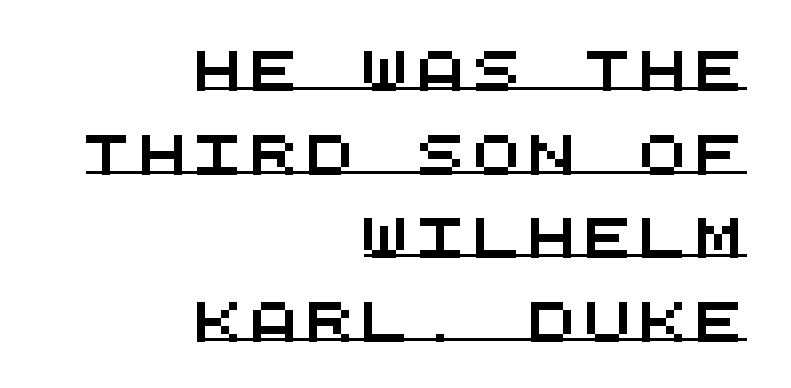
Spacing verdict: monospaced, one width for all characters. Looks like someone drew a line under every word here. Teacher's note: observe the even right margin — that is flush-right alignment. Leading is clearly above the norm, producing a sparse column. These lines are composed in type without serifs.
